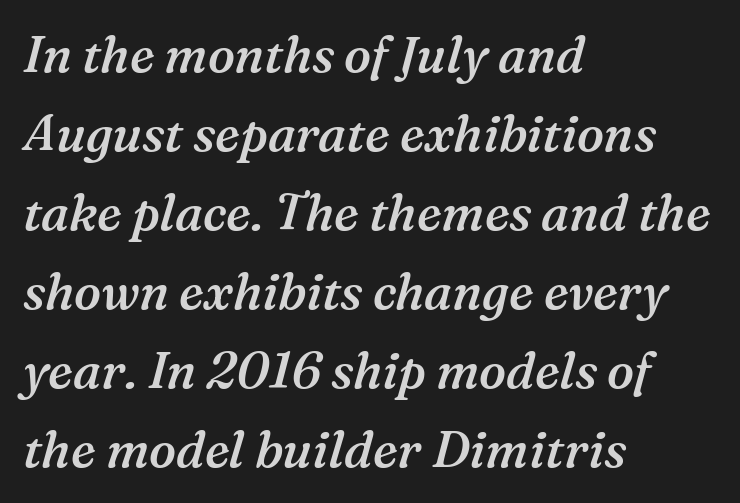
{"serif": "yes", "italic": "yes", "lean": "right", "slant_degrees": 16, "bold": "semi", "weight": "semibold", "width": "normal", "stroke_contrast": "medium", "x_height": "medium", "monospaced": "no", "underline": "no", "align": "left", "line_spacing": "normal", "line_spacing_ratio": 1.58, "letter_spacing": "normal", "letter_spacing_em": 0.0, "glyph_px": 50}
